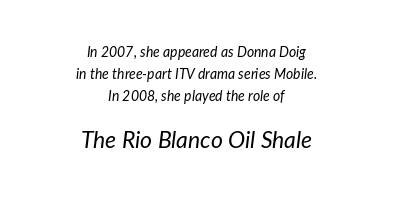
Plain, unruled lines of type. The typesetter chose a symmetrical, centered arrangement here. The lower block of text is set noticeably larger than the block above it. Horizontal bands of white between lines are of average thickness. Heft: none added — not bold.
